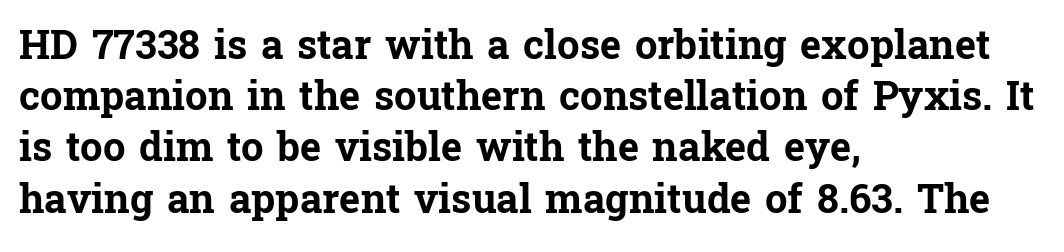
Q: Is the text bold? A: Yes.
Q: Is the text italic (slanted)? A: No, it is upright.
Q: Is the typeface a serif or a sans-serif typeface? A: Serif.
Q: Is the text underlined? A: No.
Q: How is the paragraph aligned? A: Left-aligned.
Q: Is the spacing between letters normal or unusually wide? A: Normal.
Q: Is the spacing between lines tight, normal or loose? A: Normal.
Q: Width (condensed, normal, or wide)? A: Normal.
Q: Stroke contrast? A: Low.
Q: x-height? A: Medium.
Q: Monospaced? A: No.
